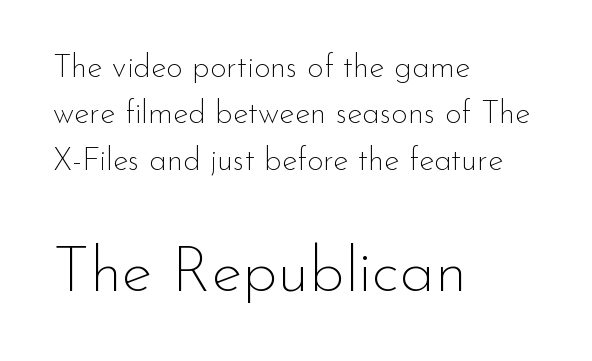
The image shows 64 px thin sans-serif type, upright; set left-aligned, normal line spacing (1.45x), normal letter spacing, not underlined; the second (bottom) block is 2.0x larger; low stroke contrast and a small x-height.
